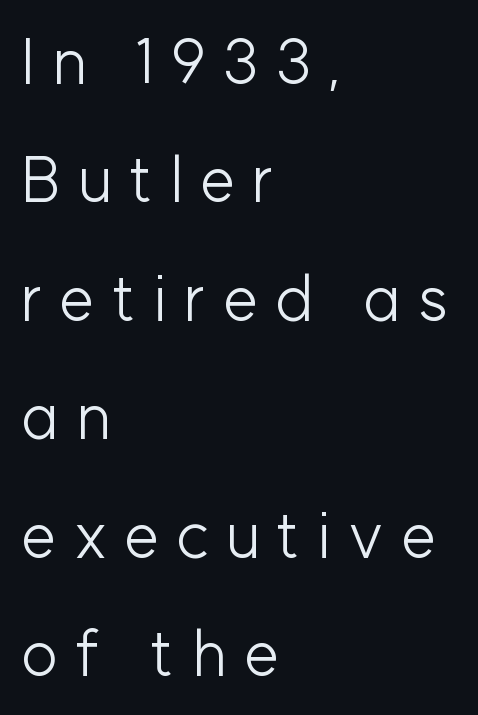
The typography opts for an upright posture over an oblique one. Display-style spreading of the glyphs; the letterfit is very open. Horizontal alignment here is leftward, the default for most running prose. Letters have the restrained weight of plain body copy at most. The foot of each line stays bare and open. Is this a fixed-width face? No — the glyphs have proportional, varying widths.
